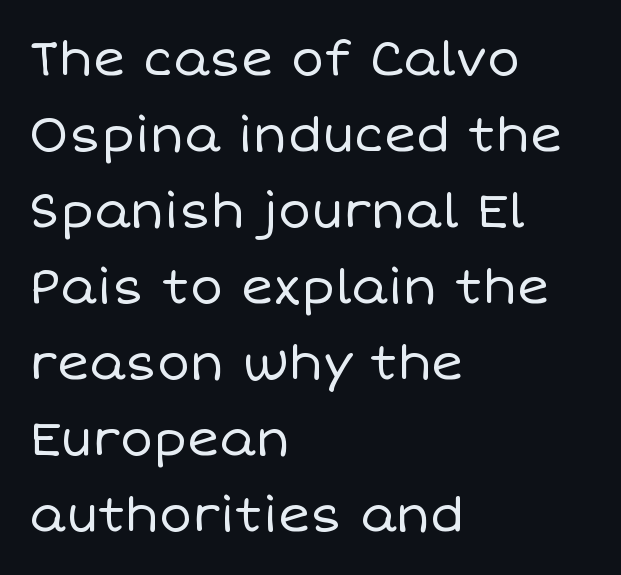
{"italic": "no", "bold": "no", "weight": "regular", "width": "normal", "stroke_contrast": "low", "x_height": "large", "monospaced": "no", "underline": "no", "align": "left", "line_spacing": "normal", "line_spacing_ratio": 1.55, "letter_spacing": "normal", "letter_spacing_em": 0.0, "glyph_px": 49}
